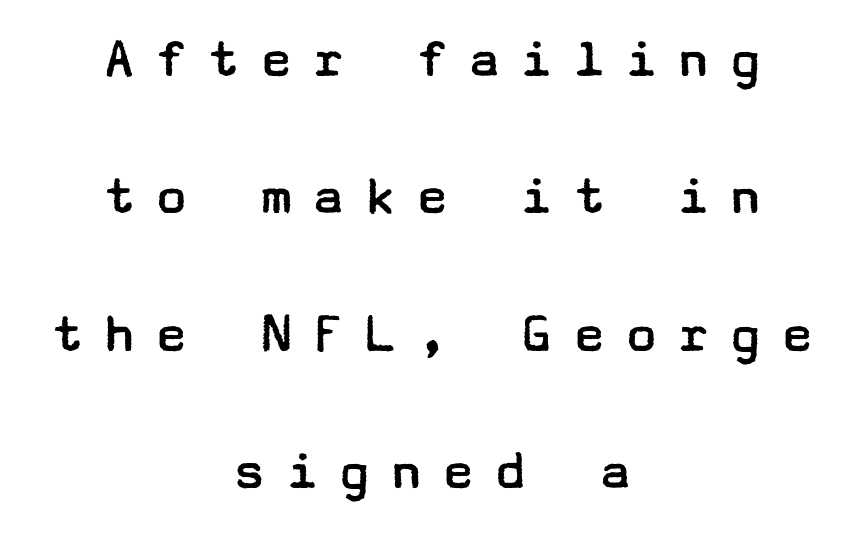
{"serif": "no", "italic": "no", "bold": "no", "weight": "regular", "width": "wide", "stroke_contrast": "low", "x_height": "medium", "underline": "no", "align": "center", "line_spacing": "loose", "line_spacing_ratio": 2.37, "letter_spacing": "wide", "letter_spacing_em": 0.3, "glyph_px": 58}
